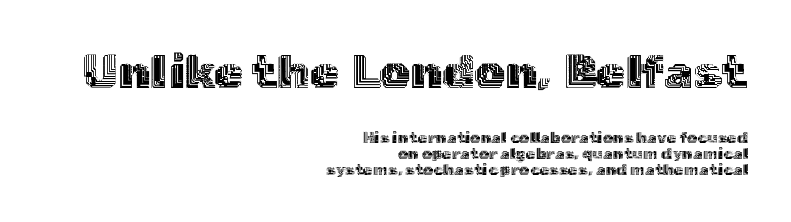
{"italic": "no", "width": "normal", "x_height": "medium", "monospaced": "no", "underline": "no", "align": "right", "line_spacing": "tight", "line_spacing_ratio": 0.98, "letter_spacing": "normal", "letter_spacing_em": 0.0, "larger_block": "first", "size_ratio": 3.0, "glyph_px": 48}
